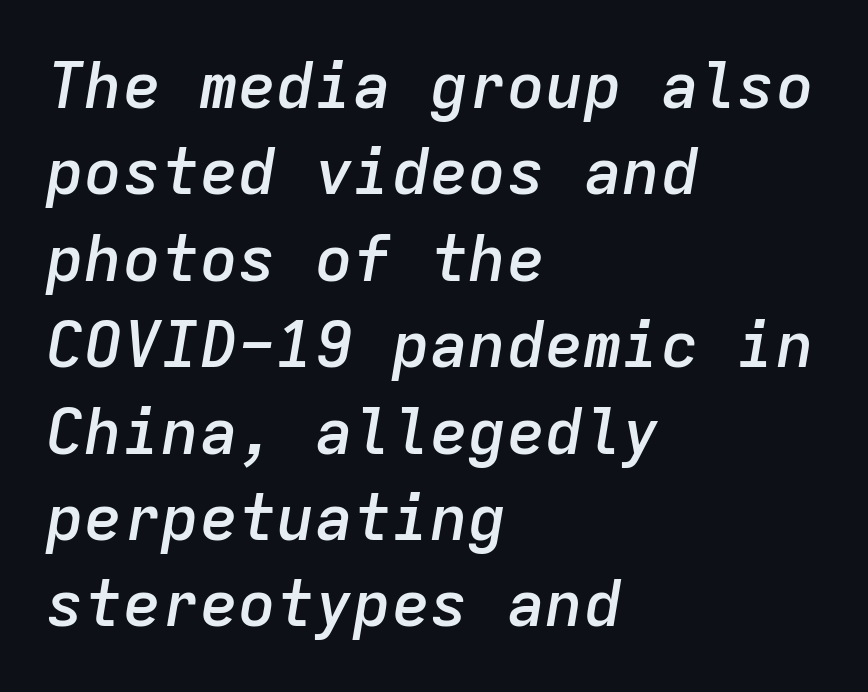
Here the glyphs are tracked normally, forming tight word shapes. Looks like terminal output: every glyph gets an equal slot. Observe the lean: these are italic letterforms. Weight check: semibold — heavier than regular, not quite bold. Typeset ragged right — the left edge is the straight one. Students, observe: this is what conventionally led text looks like.
